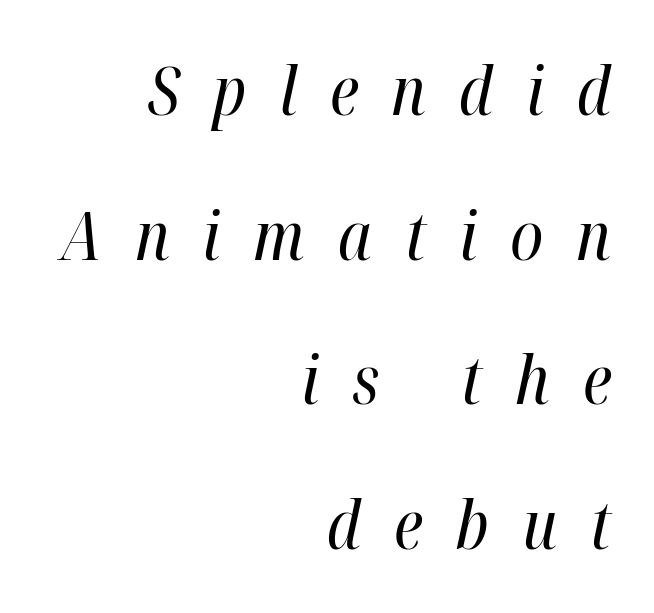
{"italic": "yes", "lean": "right", "slant_degrees": 12, "bold": "no", "weight": "regular", "width": "condensed", "stroke_contrast": "high", "x_height": "medium", "monospaced": "no", "underline": "no", "align": "right", "line_spacing": "loose", "line_spacing_ratio": 2.16, "letter_spacing": "wide", "letter_spacing_em": 0.49, "glyph_px": 67}
